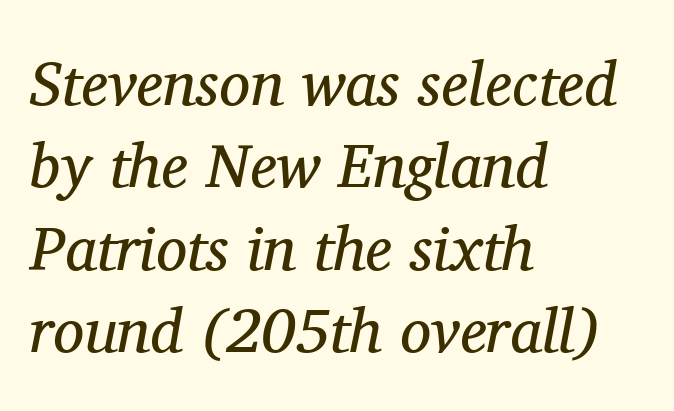
{"serif": "yes", "italic": "yes", "lean": "right", "slant_degrees": 11, "bold": "no", "weight": "regular", "width": "normal", "stroke_contrast": "medium", "x_height": "medium", "monospaced": "no", "underline": "no", "align": "left", "line_spacing": "normal", "line_spacing_ratio": 1.33, "letter_spacing": "normal", "letter_spacing_em": 0.0, "glyph_px": 62}
